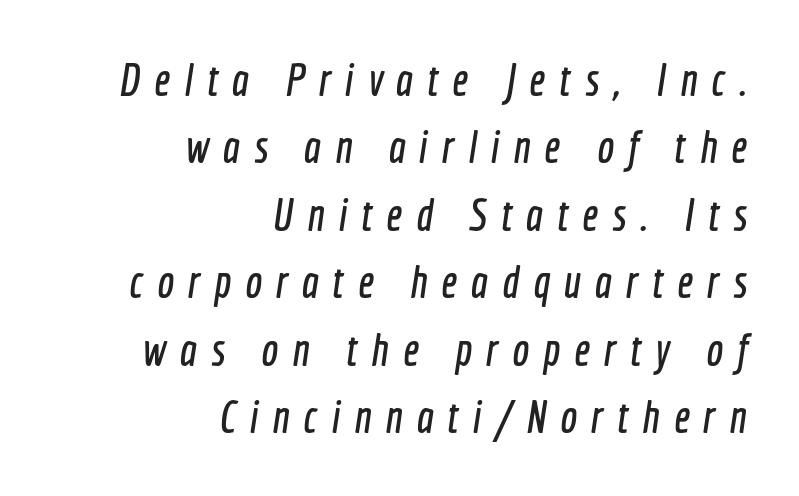
The image shows 45 px condensed sans-serif type; set right-aligned, normal line spacing (1.5x), unusually wide letter spacing (+0.31 em), not underlined; a medium x-height.
